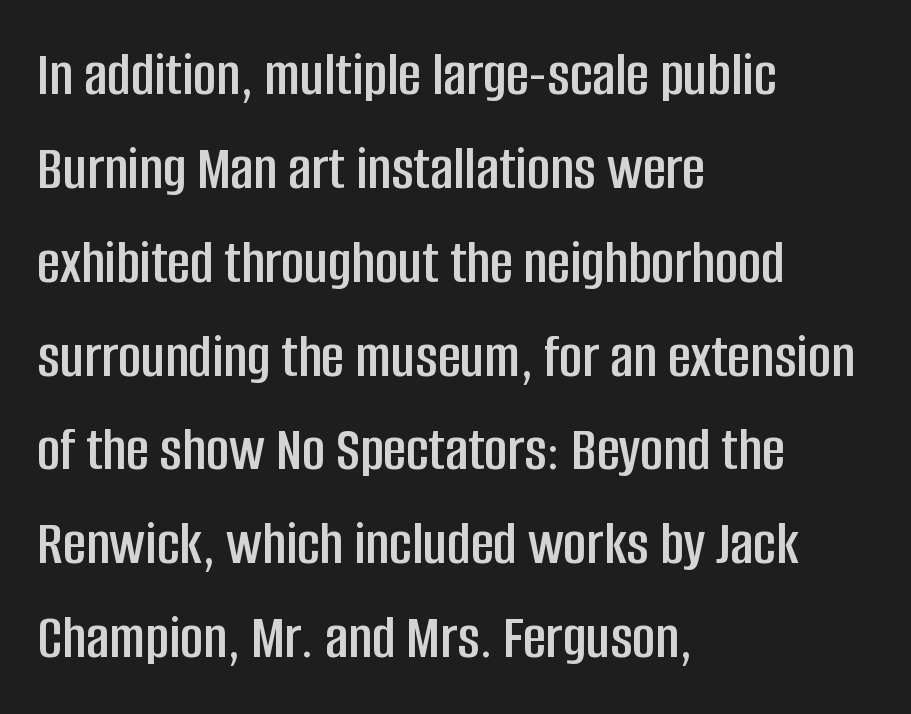
The image shows 63 px condensed sans-serif type, upright; set left-aligned, normal line spacing (1.49x), normal letter spacing, not underlined; low stroke contrast and a large x-height.
